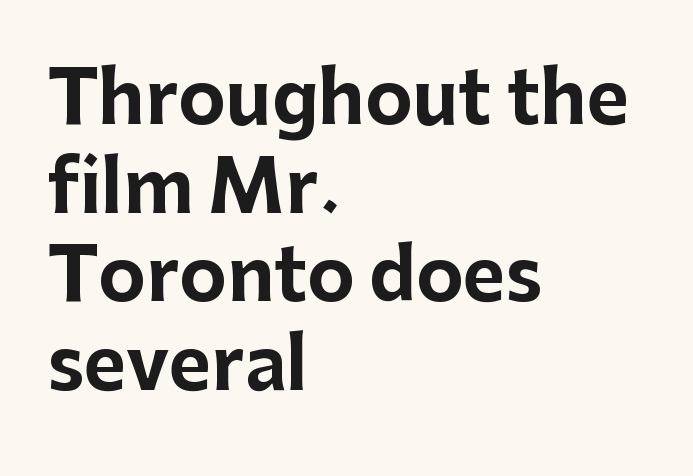
The image shows 72 px bold sans-serif type, upright; set left-aligned, line spacing 1.23x, normal letter spacing, not underlined; low stroke contrast and a medium x-height.
